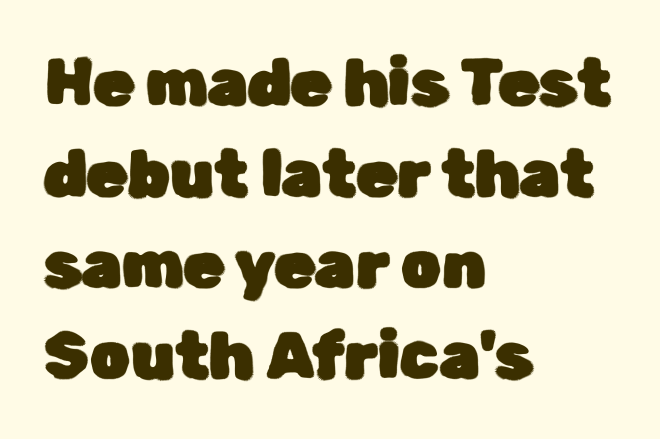
Q: Is the text italic (slanted)? A: No, it is upright.
Q: Is the typeface a serif or a sans-serif typeface? A: Sans-serif.
Q: Is the text underlined? A: No.
Q: How is the paragraph aligned? A: Left-aligned.
Q: Is the spacing between letters normal or unusually wide? A: Normal.
Q: Is the spacing between lines tight, normal or loose? A: Normal.
Q: Width (condensed, normal, or wide)? A: Normal.
Q: Stroke contrast? A: Low.
Q: x-height? A: Medium.
Q: Monospaced? A: No.
